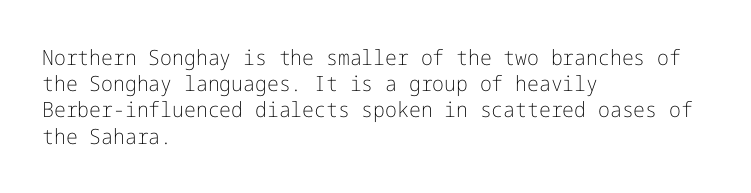
The image shows 21 px text type, upright; set left-aligned, normal line spacing (1.25x), normal letter spacing, not underlined.
